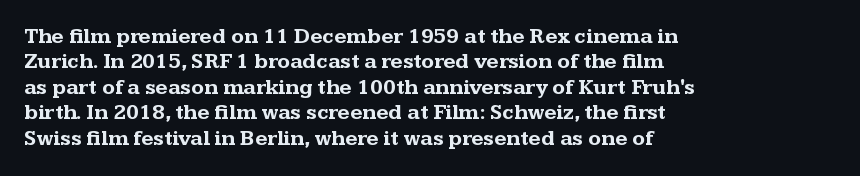
Q: Is the text bold? A: Yes.
Q: Is the text italic (slanted)? A: No, it is upright.
Q: Is the text underlined? A: No.
Q: How is the paragraph aligned? A: Left-aligned.
Q: Is the spacing between letters normal or unusually wide? A: Normal.
